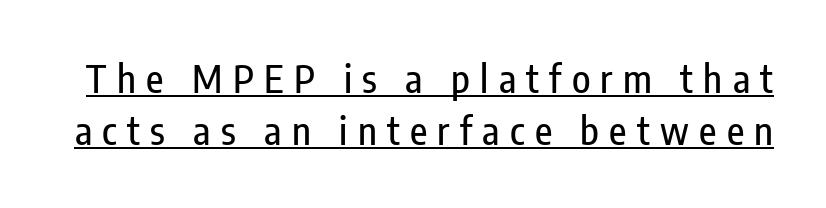
Q: Is the text italic (slanted)? A: No, it is upright.
Q: Is the typeface a serif or a sans-serif typeface? A: Sans-serif.
Q: Is the text underlined? A: Yes.
Q: Is the spacing between letters normal or unusually wide? A: Unusually wide.
Q: Is the spacing between lines tight, normal or loose? A: Normal.
Q: Width (condensed, normal, or wide)? A: Condensed.
Q: Stroke contrast? A: Low.
Q: x-height? A: Medium.
Q: Monospaced? A: No.
